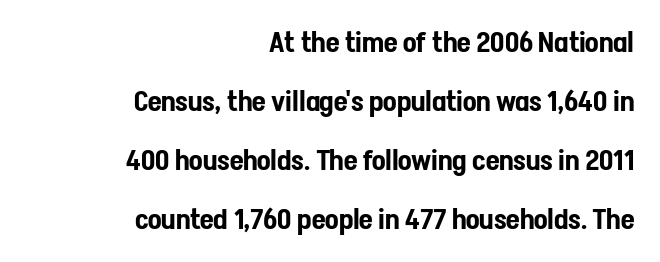
The image shows 28 px condensed sans-serif type, upright; set right-aligned, loose line spacing (2.11x), normal letter spacing, not underlined; low stroke contrast and a medium x-height.
